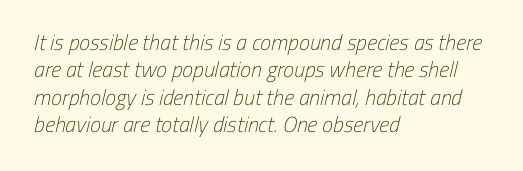
The image shows 22 px text type; set left-aligned, line spacing 1.24x, normal letter spacing, not underlined.
